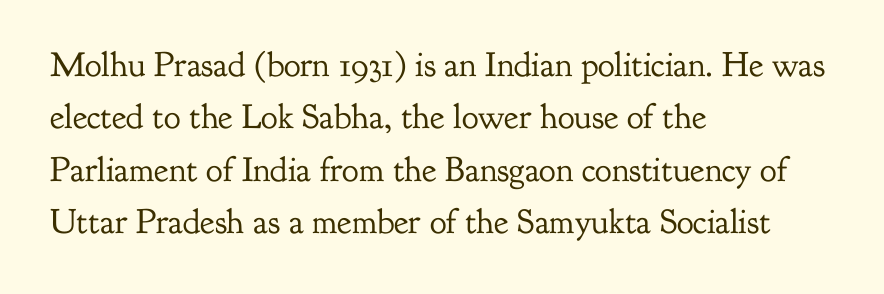
Q: Is the text bold? A: No.
Q: Is the text italic (slanted)? A: No, it is upright.
Q: Is the typeface a serif or a sans-serif typeface? A: Serif.
Q: Is the text underlined? A: No.
Q: How is the paragraph aligned? A: Left-aligned.
Q: Is the spacing between letters normal or unusually wide? A: Normal.
Q: Is the spacing between lines tight, normal or loose? A: Normal.
Q: Width (condensed, normal, or wide)? A: Normal.
Q: Stroke contrast? A: Low.
Q: x-height? A: Small.
Q: Monospaced? A: No.
